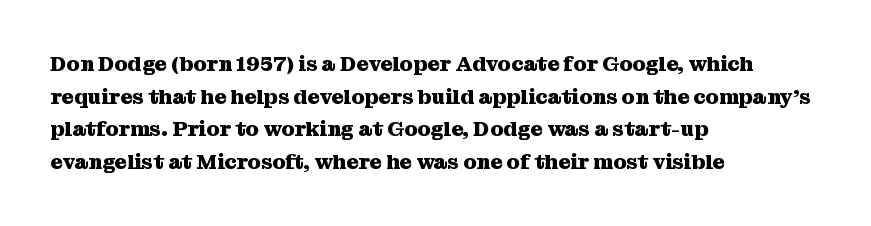
{"italic": "no", "bold": "yes", "underline": "no", "align": "left", "line_spacing": "normal", "line_spacing_ratio": 1.55, "letter_spacing": "normal", "letter_spacing_em": 0.0, "glyph_px": 21}
